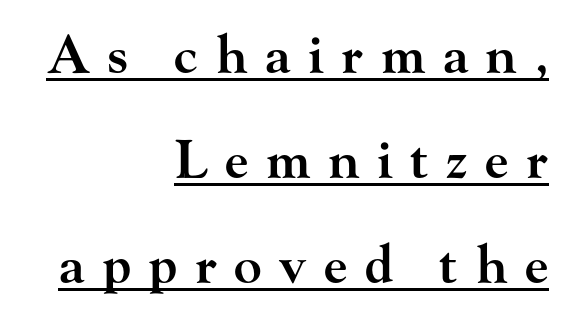
The image shows 52 px semibold, wide serif type, upright; set right-aligned, loose line spacing (2.02x), unusually wide letter spacing (+0.34 em), underlined; high stroke contrast and a small x-height.
